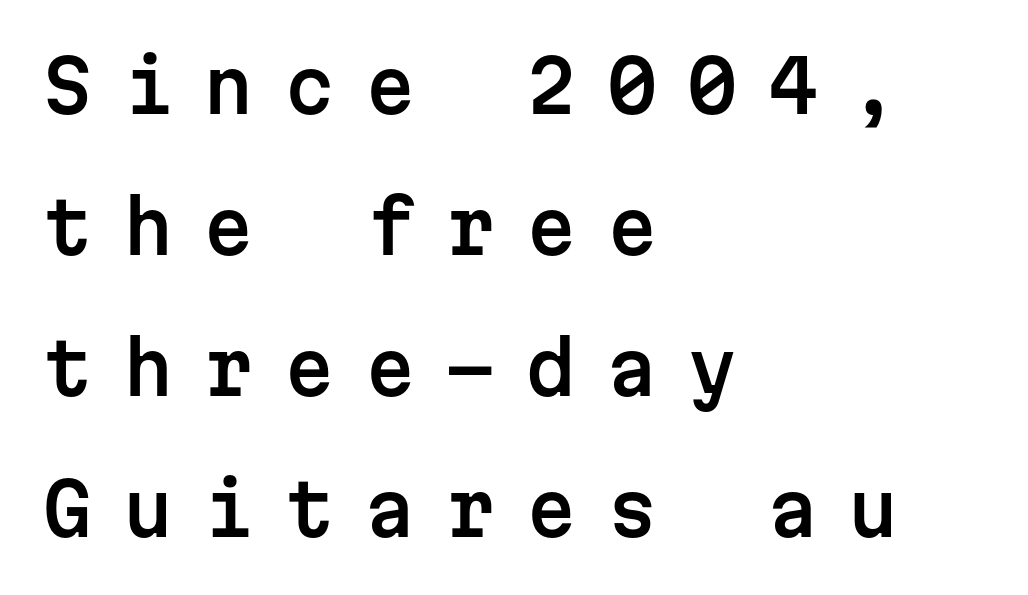
{"serif": "no", "italic": "no", "width": "normal", "stroke_contrast": "low", "x_height": "medium", "monospaced": "yes", "underline": "no", "align": "left", "line_spacing": "loose", "line_spacing_ratio": 1.96, "letter_spacing": "wide", "letter_spacing_em": 0.42, "glyph_px": 72}
